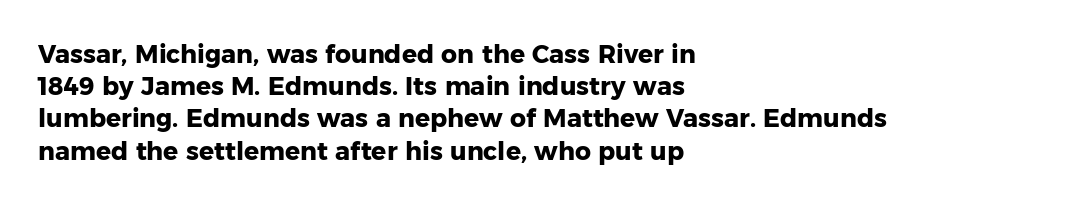
Q: Is the text bold? A: Yes.
Q: Is the text italic (slanted)? A: No, it is upright.
Q: Is the text underlined? A: No.
Q: How is the paragraph aligned? A: Left-aligned.
Q: Is the spacing between letters normal or unusually wide? A: Normal.
Q: Is the spacing between lines tight, normal or loose? A: Normal.
